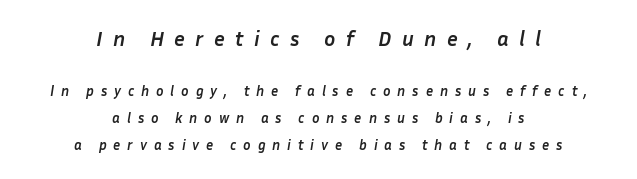
The image shows 21 px bold type, italic (leaning right); set centered, loose line spacing (1.92x), unusually wide letter spacing (+0.49 em), not underlined; the first (top) block is 1.5x larger.
